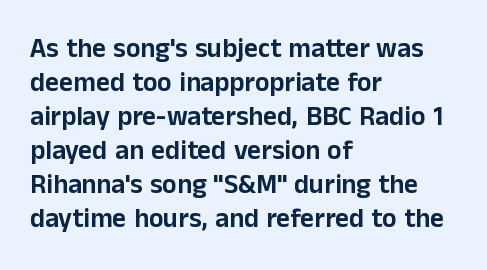
{"italic": "no", "underline": "no", "align": "left", "line_spacing": "normal", "line_spacing_ratio": 1.26, "letter_spacing": "normal", "letter_spacing_em": 0.0, "glyph_px": 27}
